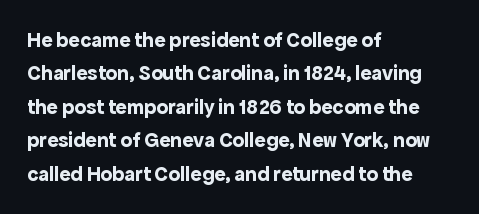
{"italic": "no", "bold": "yes", "underline": "no", "align": "left", "line_spacing": "normal", "line_spacing_ratio": 1.59, "letter_spacing": "normal", "letter_spacing_em": 0.0, "glyph_px": 21}
